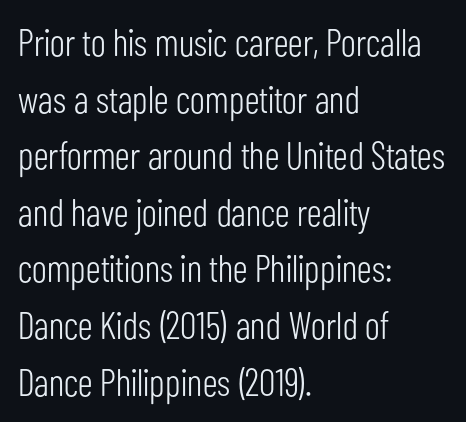
The image shows 38 px light, condensed sans-serif type, upright; set left-aligned, normal line spacing (1.49x), normal letter spacing, not underlined; low stroke contrast and a medium x-height.
